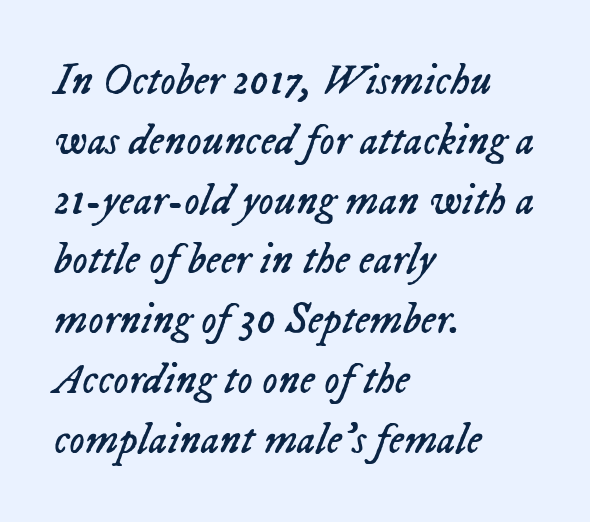
{"italic": "yes", "lean": "right", "slant_degrees": 23, "bold": "no", "weight": "regular", "width": "normal", "stroke_contrast": "low", "x_height": "medium", "monospaced": "no", "underline": "no", "align": "left", "line_spacing": "normal", "line_spacing_ratio": 1.39, "letter_spacing": "normal", "letter_spacing_em": 0.0, "glyph_px": 43}
